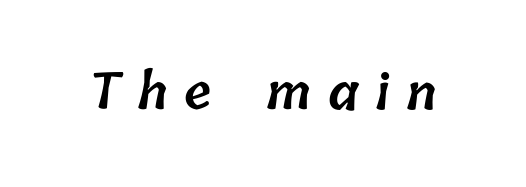
The image shows 50 px semibold type; set unusually wide letter spacing (+0.33 em), not underlined; low stroke contrast and a medium x-height.
